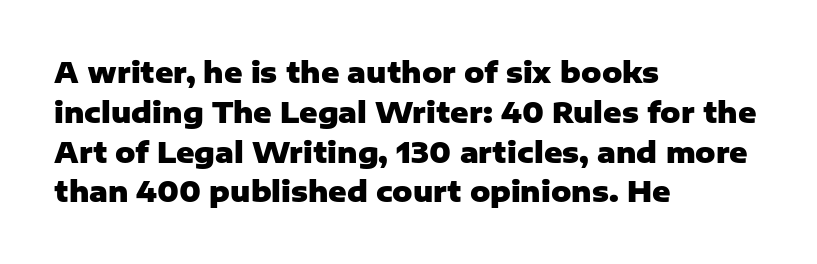
The axis of the letterforms is exactly vertical. The designer left line spacing at the default. No extra tracking has been applied to these lines. A full-strength bold gives these letters their thick strokes. These lines stack with their left ends in a neat column.
